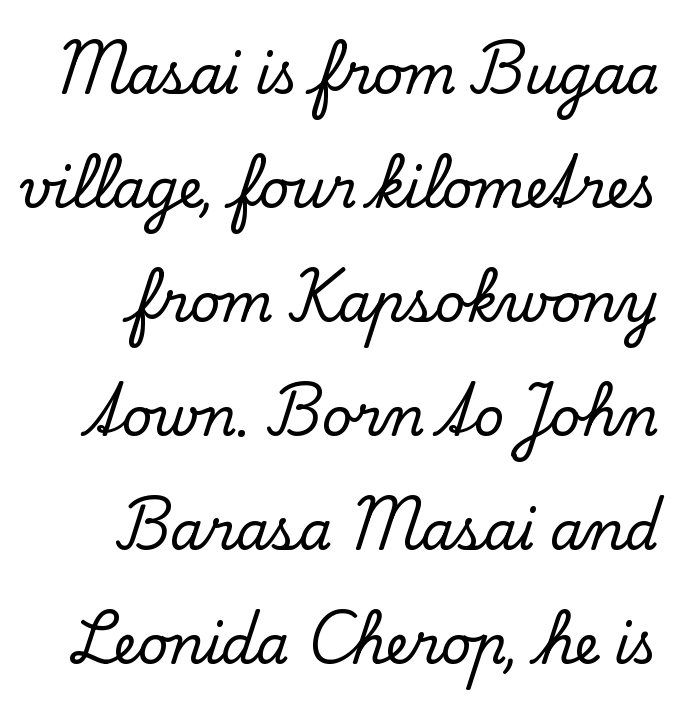
Q: Is the text italic (slanted)? A: Yes.
Q: Is the typeface a serif or a sans-serif typeface? A: Serif.
Q: Is the text underlined? A: No.
Q: How is the paragraph aligned? A: Right-aligned.
Q: Is the spacing between letters normal or unusually wide? A: Normal.
Q: Is the spacing between lines tight, normal or loose? A: Loose.
Q: Width (condensed, normal, or wide)? A: Normal.
Q: Stroke contrast? A: Low.
Q: x-height? A: Small.
Q: Monospaced? A: No.
